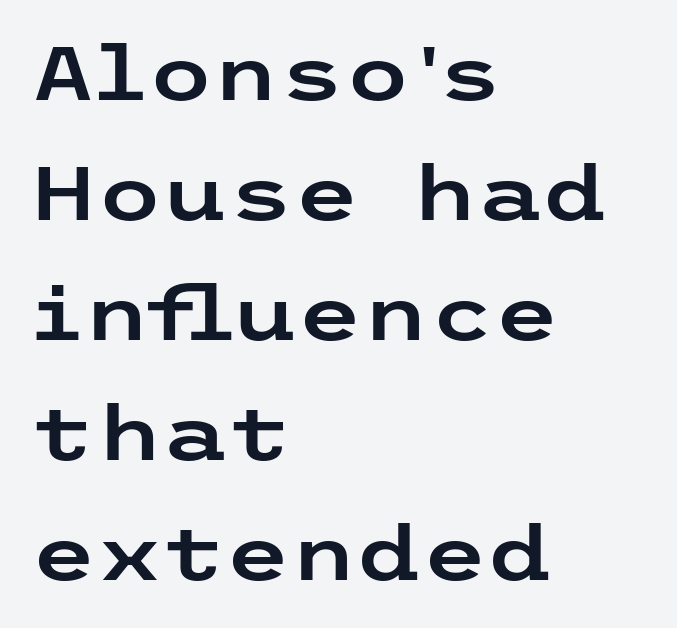
{"serif": "no", "italic": "no", "width": "wide", "stroke_contrast": "low", "x_height": "medium", "underline": "no", "align": "left", "line_spacing": "normal", "line_spacing_ratio": 1.6, "letter_spacing": "normal", "letter_spacing_em": 0.0, "glyph_px": 75}
